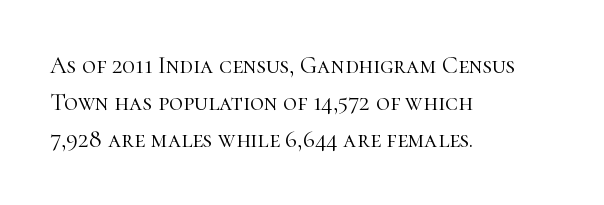
Q: Is the text bold? A: No.
Q: Is the text italic (slanted)? A: No, it is upright.
Q: Is the text underlined? A: No.
Q: How is the paragraph aligned? A: Left-aligned.
Q: Is the spacing between letters normal or unusually wide? A: Normal.
Q: Is the spacing between lines tight, normal or loose? A: Normal.
